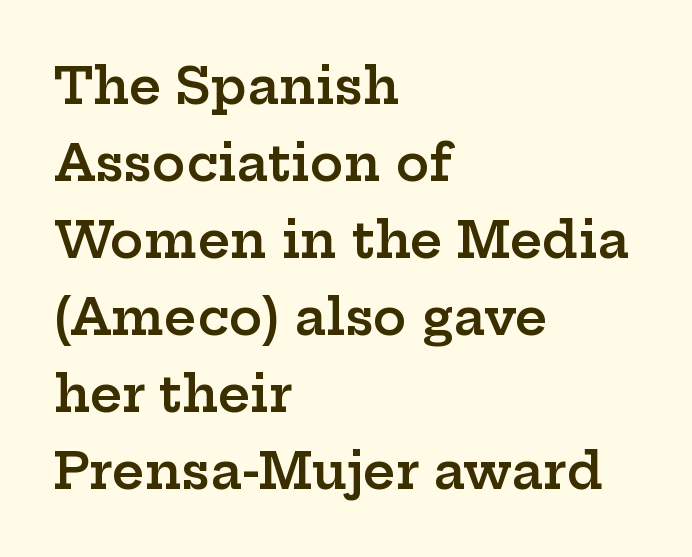
Each letter keeps its own natural width here, so spacing adapts to shape. The strip under each line holds only bare page. Strokes here are thickened, but only to semibold level. A classic flush-left, rag-right setting is used for this passage. Words appear dense and cohesive because spacing is normal. This sample uses an upright cut, with every glyph sitting square on the baseline.
